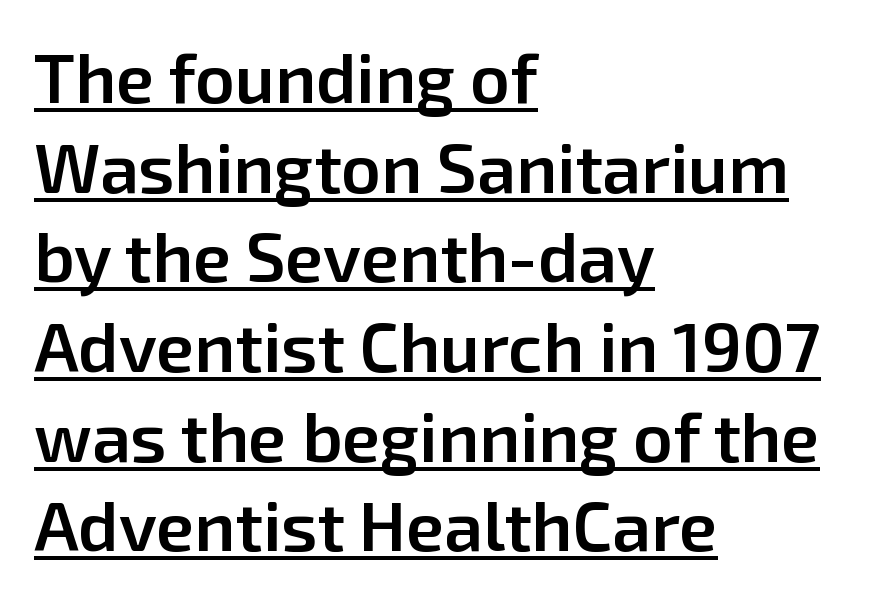
Words appear dense and cohesive because spacing is normal. Looks like regular typesetting: each glyph gets only the width it needs. Looks like someone drew a line under every word here. In terms of weight, the rendering is demibold, just under bold.
